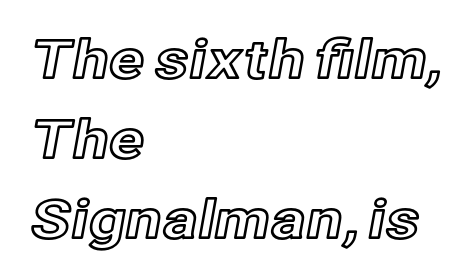
The image shows 53 px text type; set left-aligned, normal line spacing (1.51x), normal letter spacing, not underlined; a medium x-height.
